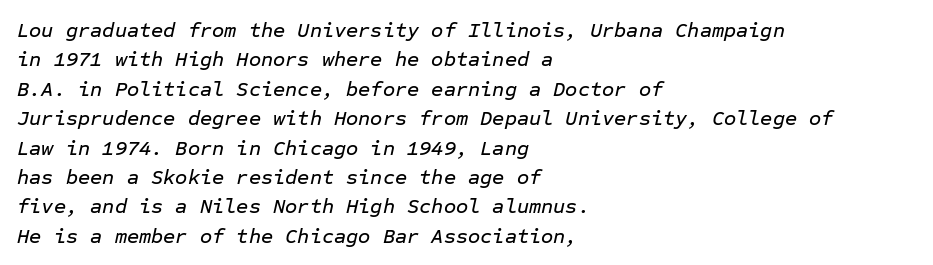
{"italic": "yes", "lean": "right", "slant_degrees": 12, "underline": "no", "align": "left", "line_spacing": "normal", "line_spacing_ratio": 1.4, "letter_spacing": "normal", "letter_spacing_em": 0.0, "glyph_px": 21}
